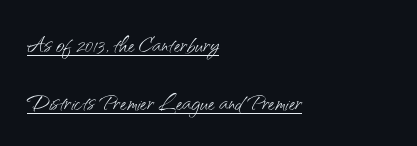
Q: Is the text bold? A: No.
Q: Is the text italic (slanted)? A: Yes.
Q: Is the typeface a serif or a sans-serif typeface? A: Sans-serif.
Q: Is the text underlined? A: Yes.
Q: How is the paragraph aligned? A: Left-aligned.
Q: Is the spacing between letters normal or unusually wide? A: Normal.
Q: Is the spacing between lines tight, normal or loose? A: Loose.
Q: Width (condensed, normal, or wide)? A: Normal.
Q: Stroke contrast? A: Medium.
Q: x-height? A: Small.
Q: Monospaced? A: No.
